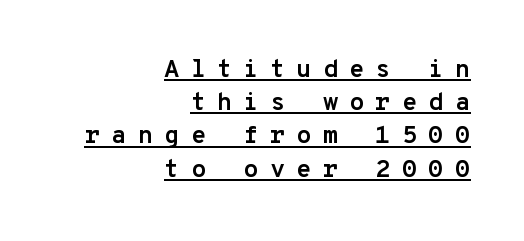
{"italic": "no", "bold": "yes", "underline": "yes", "align": "right", "line_spacing": "normal", "line_spacing_ratio": 1.33, "letter_spacing": "wide", "letter_spacing_em": 0.44, "glyph_px": 25}
